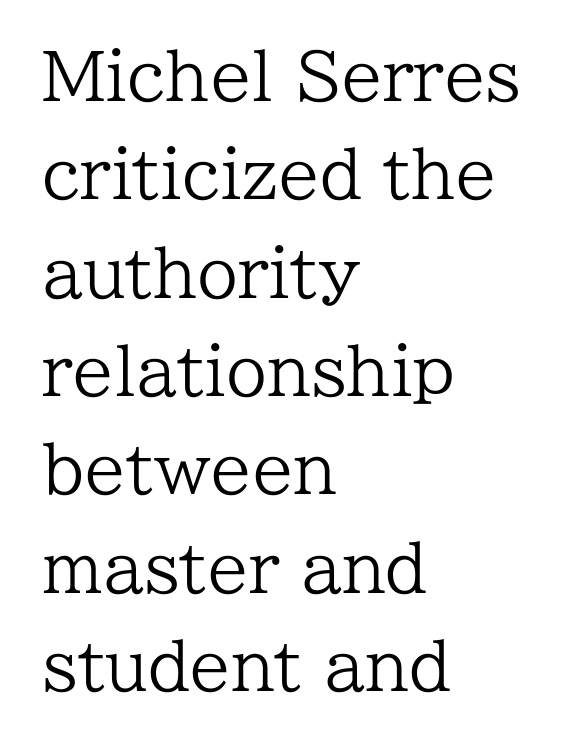
Each new line begins a customary step beneath the previous one. Character widths vary here, with narrow letters taking less room than wide ones. Think standard paragraph weight, or any step lighter than that. This sample uses an upright cut, with every glyph sitting square on the baseline.
